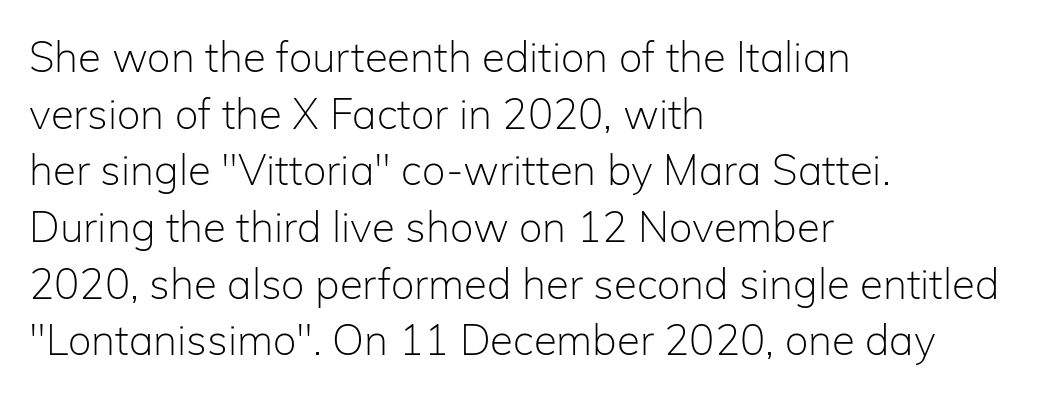
Q: Is the text bold? A: No.
Q: Is the text italic (slanted)? A: No, it is upright.
Q: Is the typeface a serif or a sans-serif typeface? A: Sans-serif.
Q: Is the text underlined? A: No.
Q: How is the paragraph aligned? A: Left-aligned.
Q: Is the spacing between letters normal or unusually wide? A: Normal.
Q: Is the spacing between lines tight, normal or loose? A: Normal.
Q: Width (condensed, normal, or wide)? A: Normal.
Q: Stroke contrast? A: Low.
Q: x-height? A: Medium.
Q: Monospaced? A: No.
